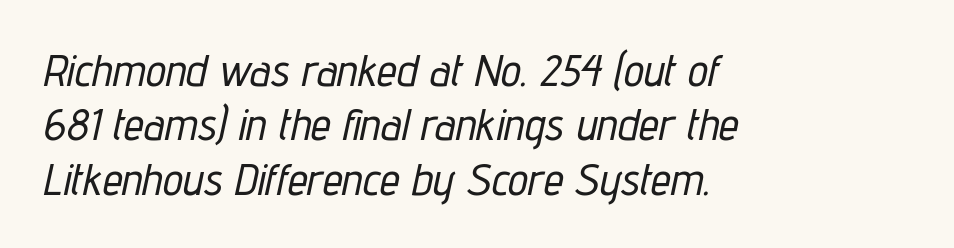
The image shows 45 px condensed type, italic (leaning right); set left-aligned, line spacing 1.21x, normal letter spacing, not underlined; low stroke contrast and a medium x-height.
